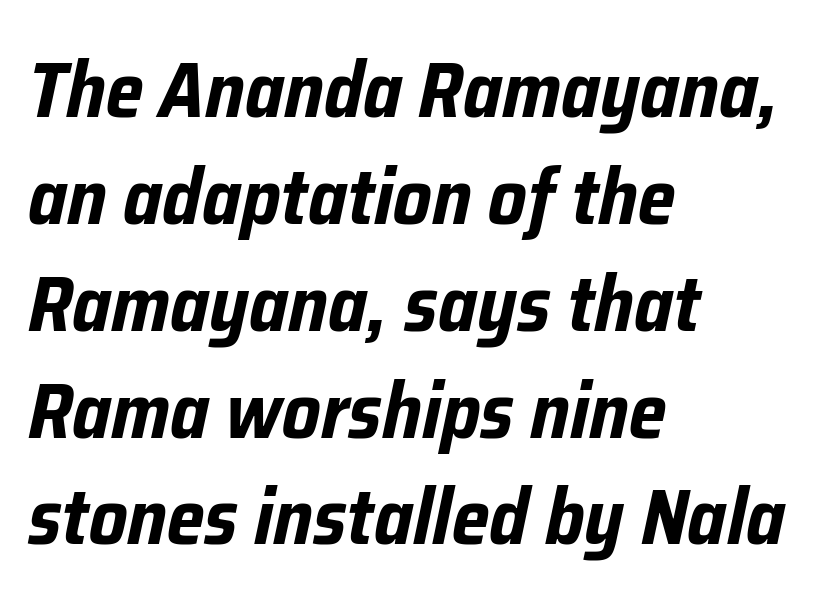
A full-strength bold gives these letters their thick strokes. These lines keep a tight, regular rhythm from letter to letter. Just letters on the line, the space beneath them empty. These lines sit exactly where default settings would place them. Proportional: the letters do not fall into vertical columns. Tall strokes in this sample are angled rather than plumb.
